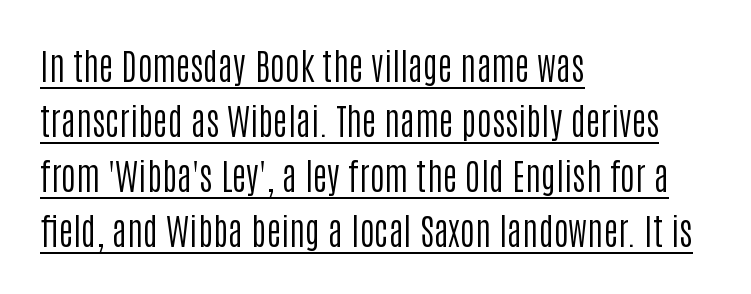
Ordinary non-slanted type is in use. The letterforms sit shoulder to shoulder at normal distance. Looks like regular typesetting: each glyph gets only the width it needs. Vertical stems look standard width or narrower in stroke. Summary of vertical rhythm: regular, with standard interline spacing.
